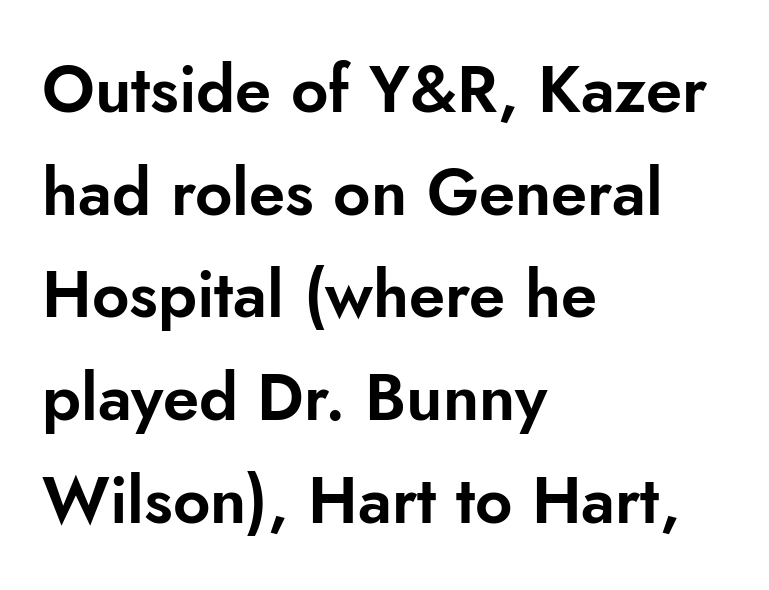
Whoever set this chose a conventional vertical rhythm. Type without underlining. You can tell from the bare stems that sans-serif type was used. Short note: letters normally spaced. The letters advance in unequal steps, a hallmark of proportional type.
